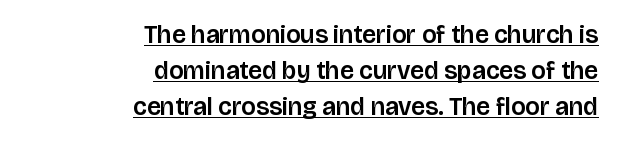
Q: Is the text italic (slanted)? A: No, it is upright.
Q: Is the text underlined? A: Yes.
Q: How is the paragraph aligned? A: Right-aligned.
Q: Is the spacing between letters normal or unusually wide? A: Normal.
Q: Is the spacing between lines tight, normal or loose? A: Normal.
